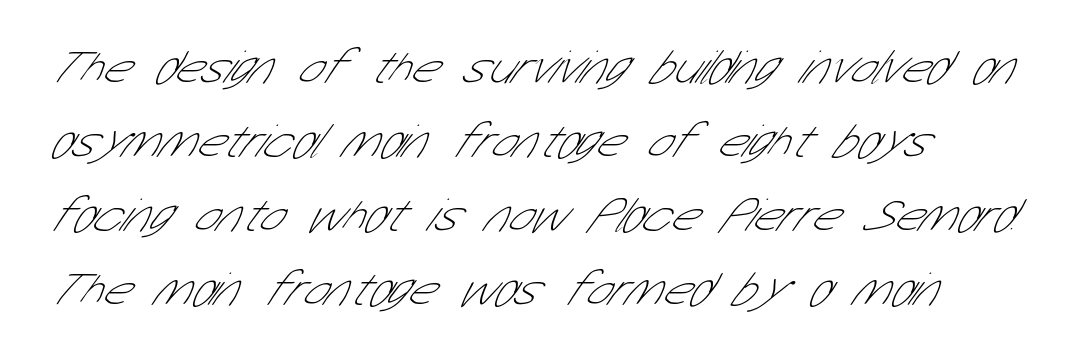
The image shows 48 px thin, condensed sans-serif type; set left-aligned, normal line spacing (1.54x), normal letter spacing, not underlined; low stroke contrast and a medium x-height.
